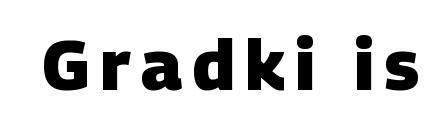
The image shows 70 px heavy sans-serif type; set not underlined; low stroke contrast and a large x-height.
